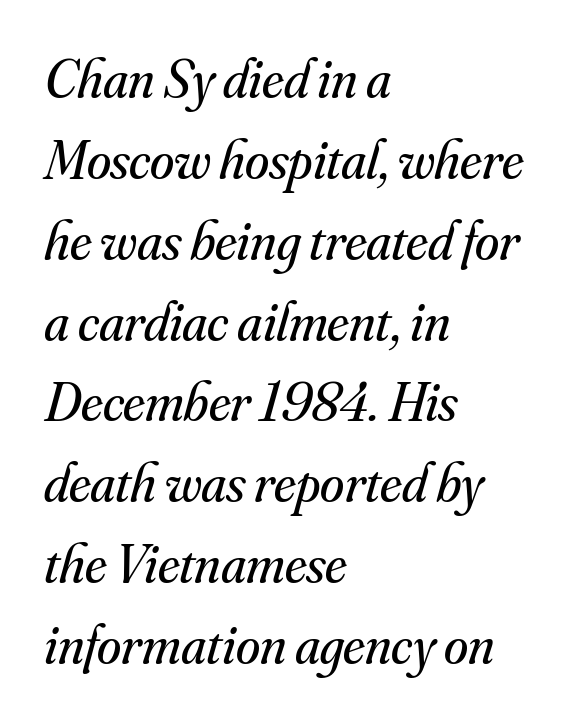
{"serif": "yes", "italic": "yes", "lean": "right", "slant_degrees": 16, "bold": "no", "weight": "regular", "width": "normal", "stroke_contrast": "medium", "x_height": "small", "monospaced": "no", "underline": "no", "align": "left", "line_spacing": "normal", "line_spacing_ratio": 1.47, "letter_spacing": "normal", "letter_spacing_em": 0.0, "glyph_px": 55}
